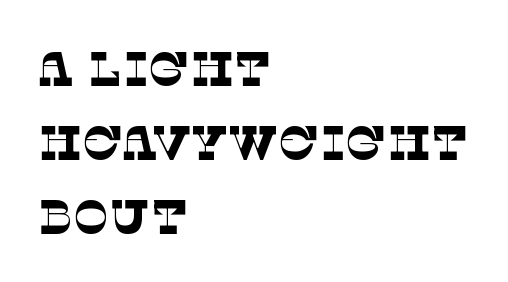
{"serif": "yes", "bold": "no", "weight": "thin", "width": "normal", "stroke_contrast": "low", "x_height": "large", "monospaced": "no", "underline": "no", "align": "left", "line_spacing": "normal", "line_spacing_ratio": 1.54, "letter_spacing": "normal", "letter_spacing_em": 0.0, "glyph_px": 48}
